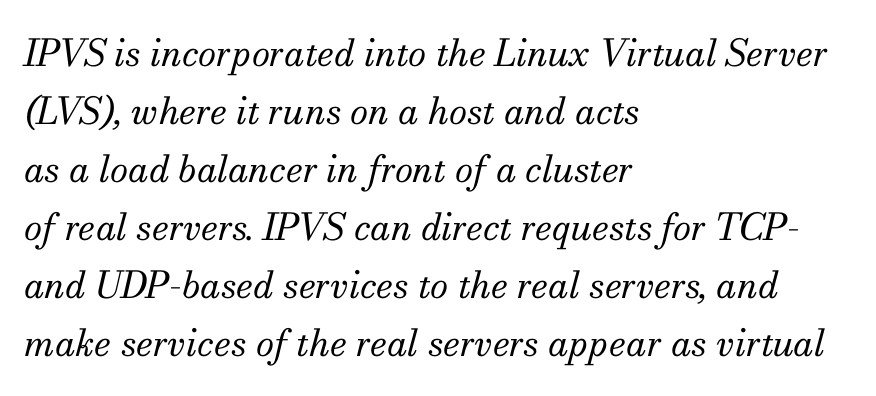
{"serif": "yes", "italic": "yes", "lean": "right", "slant_degrees": 13, "bold": "no", "weight": "regular", "width": "normal", "stroke_contrast": "medium", "x_height": "small", "monospaced": "no", "underline": "no", "align": "left", "line_spacing": "normal", "line_spacing_ratio": 1.57, "letter_spacing": "normal", "letter_spacing_em": 0.0, "glyph_px": 37}
